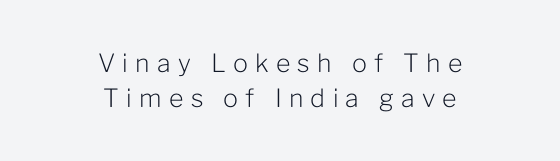
Vertical strokes here are truly vertical. Just letters on the line, the space beneath them empty. The space between consecutive lines is moderate. The compositor balanced each line on the midline.
